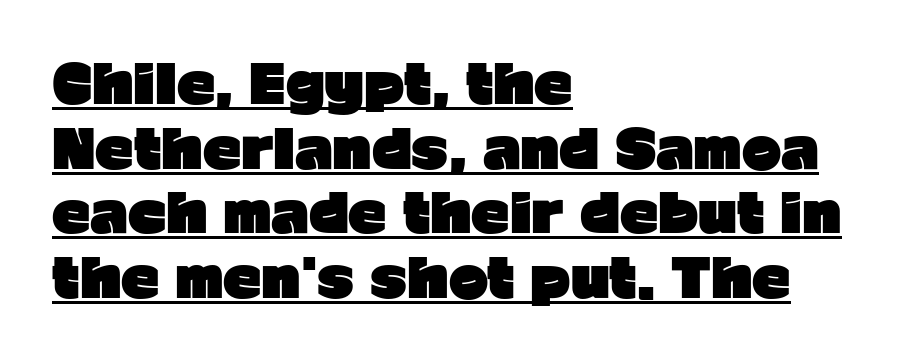
The image shows 53 px heavy sans-serif type, upright; set left-aligned, line spacing 1.22x, normal letter spacing, underlined; low stroke contrast and a medium x-height.
